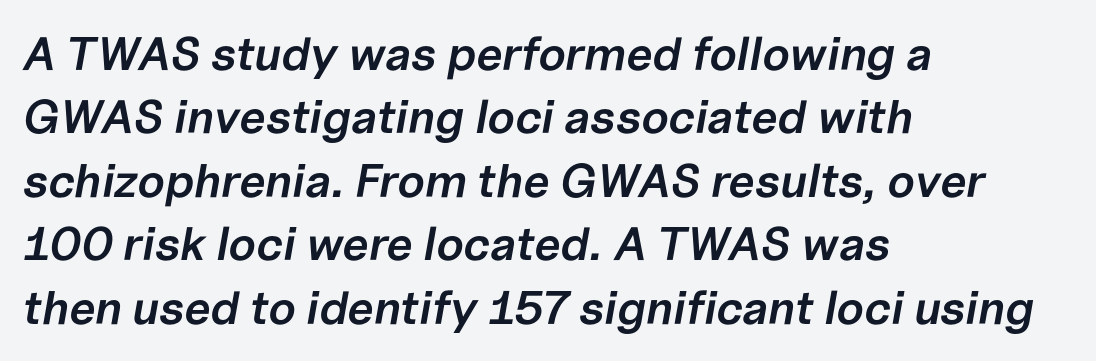
These lines carry some extra weight — a demibold, not a full bold. Left-aligned paragraph, ragged on the right. The passage shown has conventional tracking throughout. Underline: absent. The passage shown leans; its letterforms are oblique.
